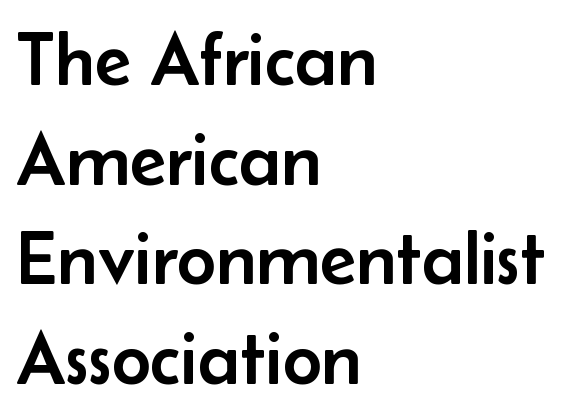
{"serif": "no", "italic": "no", "width": "normal", "stroke_contrast": "low", "x_height": "small", "monospaced": "no", "underline": "no", "align": "left", "line_spacing": "normal", "line_spacing_ratio": 1.31, "letter_spacing": "normal", "letter_spacing_em": 0.0, "glyph_px": 76}
